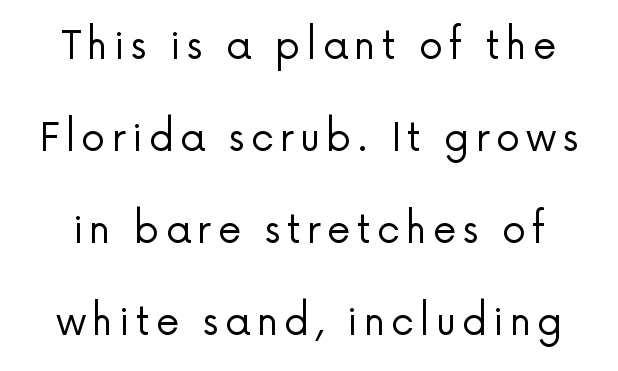
Q: Is the text bold? A: No.
Q: Is the text italic (slanted)? A: No, it is upright.
Q: Is the typeface a serif or a sans-serif typeface? A: Sans-serif.
Q: Is the text underlined? A: No.
Q: Is the spacing between lines tight, normal or loose? A: Loose.
Q: Width (condensed, normal, or wide)? A: Normal.
Q: Stroke contrast? A: Low.
Q: x-height? A: Medium.
Q: Monospaced? A: No.
